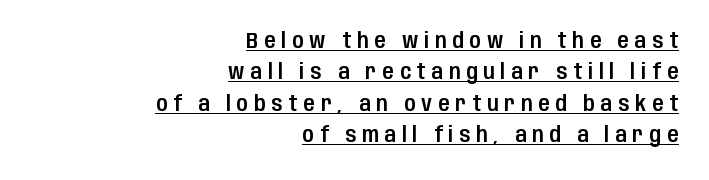
{"italic": "no", "underline": "yes", "align": "right", "line_spacing": "normal", "line_spacing_ratio": 1.5, "letter_spacing": "wide", "letter_spacing_em": 0.28, "glyph_px": 21}
